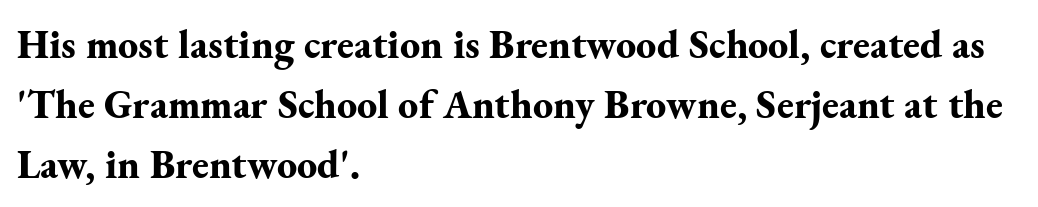
Q: Is the text bold? A: Yes.
Q: Is the text italic (slanted)? A: No, it is upright.
Q: Is the typeface a serif or a sans-serif typeface? A: Serif.
Q: Is the text underlined? A: No.
Q: How is the paragraph aligned? A: Left-aligned.
Q: Is the spacing between letters normal or unusually wide? A: Normal.
Q: Is the spacing between lines tight, normal or loose? A: Normal.
Q: Width (condensed, normal, or wide)? A: Normal.
Q: Stroke contrast? A: Medium.
Q: x-height? A: Small.
Q: Monospaced? A: No.
